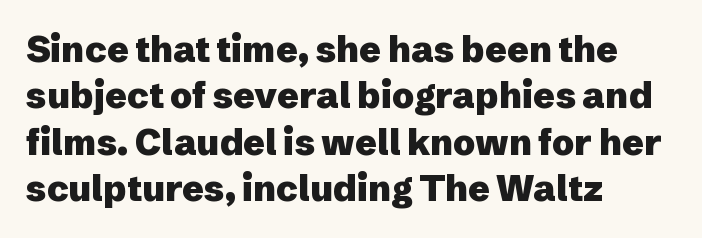
Is this a fixed-width face? No — the glyphs have proportional, varying widths. The passage shown is typeset with a sans-serif family. Descenders hang freely into open space. Normally led — the rows are evenly, conventionally spaced. Quick note: not italic, upright. Glyph-to-glyph distance matches everyday printed text.
